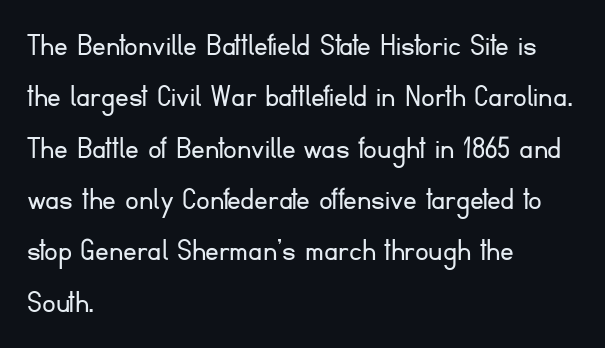
Q: Is the text bold? A: No.
Q: Is the text italic (slanted)? A: No, it is upright.
Q: Is the typeface a serif or a sans-serif typeface? A: Sans-serif.
Q: Is the text underlined? A: No.
Q: How is the paragraph aligned? A: Left-aligned.
Q: Is the spacing between letters normal or unusually wide? A: Normal.
Q: Is the spacing between lines tight, normal or loose? A: Normal.
Q: Width (condensed, normal, or wide)? A: Normal.
Q: Stroke contrast? A: Low.
Q: x-height? A: Small.
Q: Monospaced? A: No.
